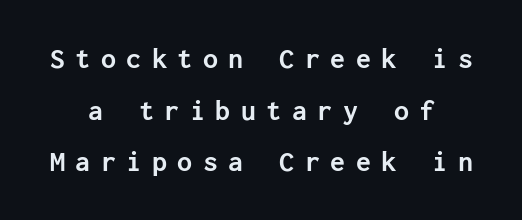
Compared with typical body copy, the letter spacing here is much looser. Which margin do the lines hug? Neither — every line sits in the middle. Students, this is bold: see how much ink each stroke carries. The glyphs in this specimen are sans serif. The font's upright variant was chosen for this text. Words float on clear page, feet unadorned.
